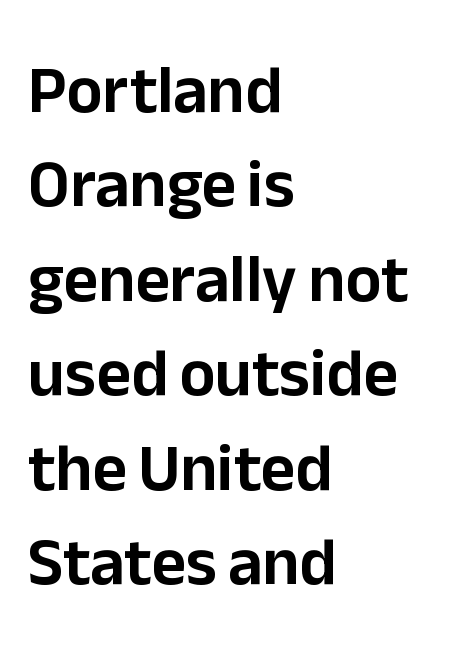
The image shows 67 px sans-serif type, upright; set left-aligned, normal line spacing (1.41x), normal letter spacing, not underlined; low stroke contrast and a medium x-height.
